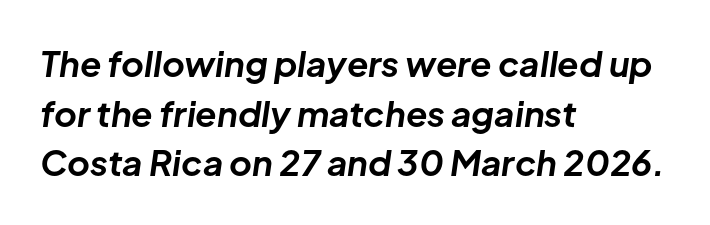
{"italic": "yes", "lean": "right", "slant_degrees": 8, "bold": "yes", "weight": "bold", "width": "normal", "stroke_contrast": "low", "x_height": "medium", "monospaced": "no", "underline": "no", "align": "left", "line_spacing": "normal", "line_spacing_ratio": 1.42, "letter_spacing": "normal", "letter_spacing_em": 0.0, "glyph_px": 35}
